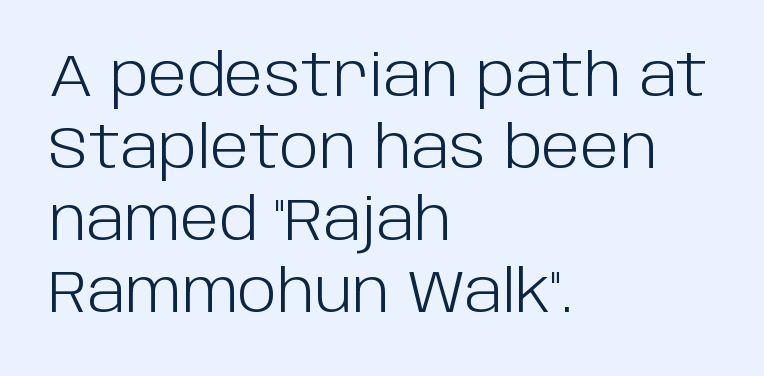
The image shows 59 px light sans-serif type, upright; set left-aligned, line spacing 1.22x, normal letter spacing, not underlined; low stroke contrast and a large x-height.
